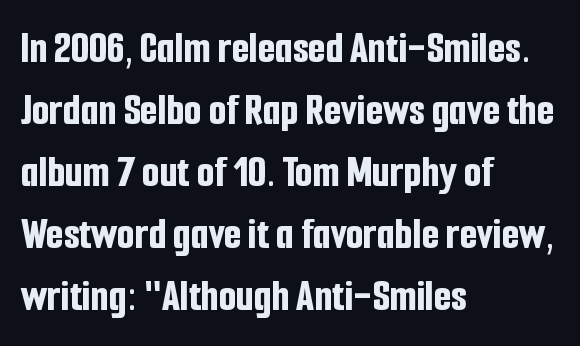
Check where the strokes stop: nothing finishes them off — pure sans. This sample uses an upright cut, with every glyph sitting square on the baseline. The leading is moderate, giving the passage an even texture. Beneath every word, the page is bare. Horizontally, the lines are justified to the leading edge only.
